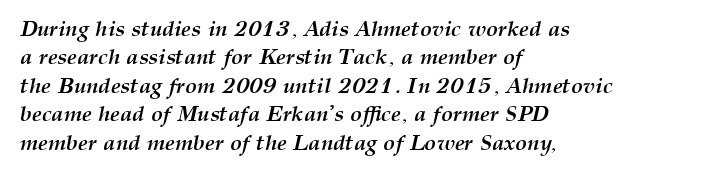
The image shows 22 px bold type, italic (leaning right); set left-aligned, normal line spacing (1.29x), normal letter spacing, not underlined.
